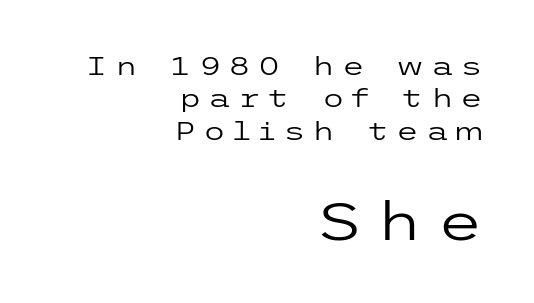
Q: Is the text bold? A: No.
Q: Is the text italic (slanted)? A: No, it is upright.
Q: Is the typeface a serif or a sans-serif typeface? A: Sans-serif.
Q: Is the text underlined? A: No.
Q: How is the paragraph aligned? A: Right-aligned.
Q: Is the spacing between letters normal or unusually wide? A: Unusually wide.
Q: Is the spacing between lines tight, normal or loose? A: Normal.
Q: Which block of text is set in a larger size, the first (top) or the second (bottom)? A: The second (bottom) one.
Q: Width (condensed, normal, or wide)? A: Wide.
Q: Stroke contrast? A: Low.
Q: x-height? A: Medium.
